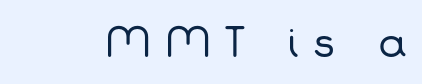
The image shows 39 px regular-weight sans-serif type; set unusually wide letter spacing (+0.36 em), not underlined; low stroke contrast and a medium x-height.
